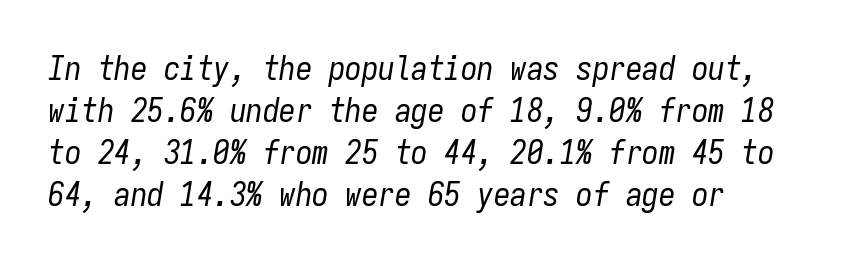
The typography opts for an oblique posture over an upright one. Anything drawn beneath the words? Only blank space. Here the glyphs are tracked normally, forming tight word shapes. The letters look calm and open, with moderate or lighter stems. Note the uniform advance width — an 'i' takes as much space as an 'm'. Does the leading feel generous? No, just average.
